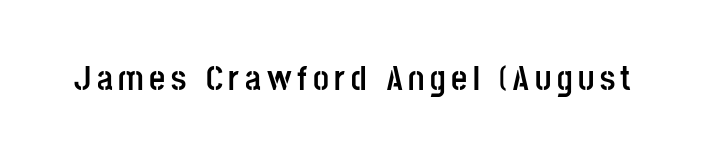
The image shows 35 px semibold, condensed sans-serif type, upright; set not underlined; low stroke contrast and a large x-height.
